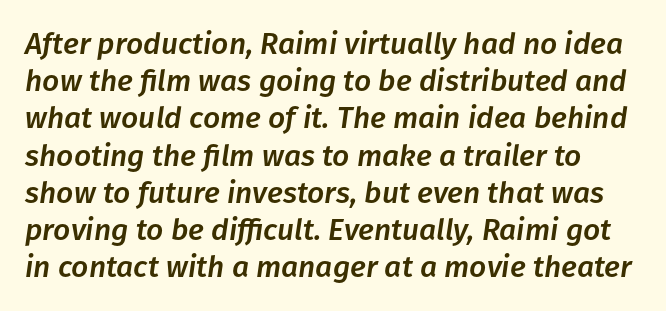
Proportional: the letters do not fall into vertical columns. Nothing unusual about the tracking: characters are spaced as the font intends. When letters slant like this, we call the style italic. The glyphs are unaccompanied by any horizontal stroke below them.
